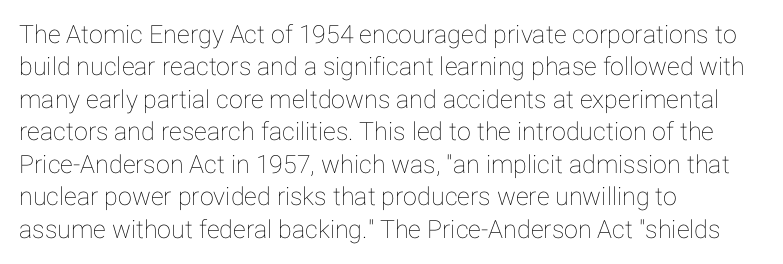
{"italic": "no", "underline": "no", "align": "left", "line_spacing": "normal", "line_spacing_ratio": 1.3, "letter_spacing": "normal", "letter_spacing_em": 0.0, "glyph_px": 25}
